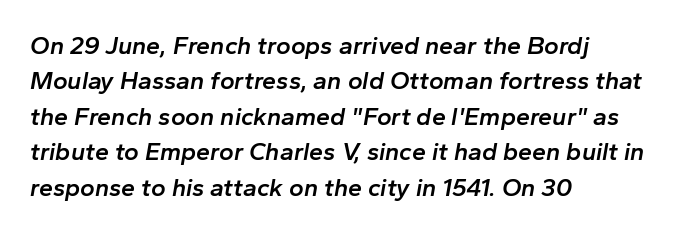
{"italic": "yes", "lean": "right", "slant_degrees": 10, "bold": "semi", "underline": "no", "align": "left", "line_spacing": "normal", "line_spacing_ratio": 1.42, "letter_spacing": "normal", "letter_spacing_em": 0.0, "glyph_px": 25}
